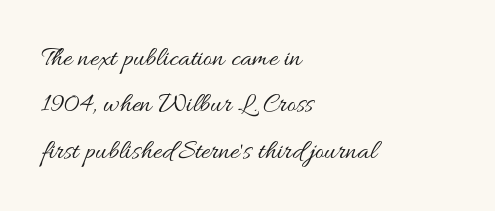
Leftover space on each line is placed entirely after the last word. Inter-character spacing is left at the font's built-in metrics. Do the characters align in a grid? No, the font is proportional. Only glyphs here, with clear space below each row. Is this a heavy cut? Hardly; it is regular or lighter.
